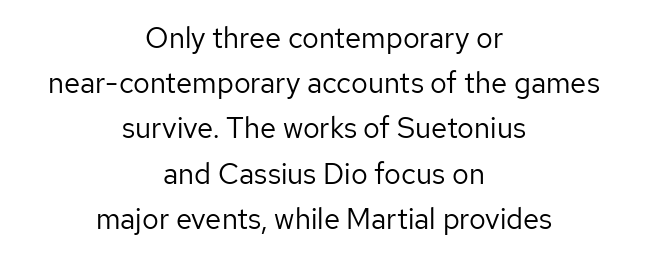
Q: Is the text bold? A: No.
Q: Is the text italic (slanted)? A: No, it is upright.
Q: Is the typeface a serif or a sans-serif typeface? A: Sans-serif.
Q: Is the text underlined? A: No.
Q: How is the paragraph aligned? A: Centered.
Q: Is the spacing between letters normal or unusually wide? A: Normal.
Q: Is the spacing between lines tight, normal or loose? A: Normal.
Q: Width (condensed, normal, or wide)? A: Normal.
Q: Stroke contrast? A: Low.
Q: x-height? A: Medium.
Q: Monospaced? A: No.
